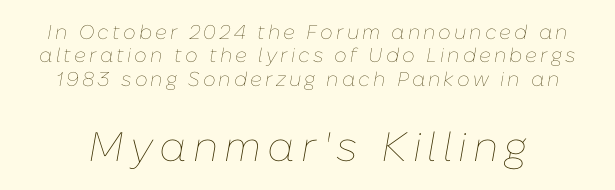
Q: Is the text bold? A: No.
Q: Is the text italic (slanted)? A: Yes, it leans right by about 10 degrees.
Q: Is the text underlined? A: No.
Q: Which block of text is set in a larger size, the first (top) or the second (bottom)? A: The second (bottom) one.
Q: Width (condensed, normal, or wide)? A: Normal.
Q: Stroke contrast? A: Low.
Q: x-height? A: Medium.
Q: Monospaced? A: No.
